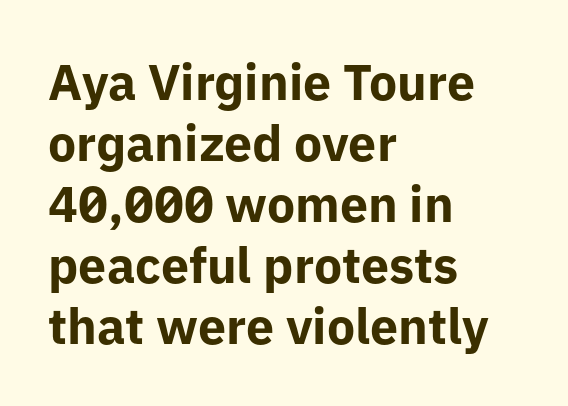
{"serif": "no", "italic": "no", "bold": "yes", "weight": "bold", "width": "normal", "stroke_contrast": "low", "x_height": "medium", "monospaced": "no", "underline": "no", "align": "left", "line_spacing_ratio": 1.22, "letter_spacing": "normal", "letter_spacing_em": 0.0, "glyph_px": 50}
